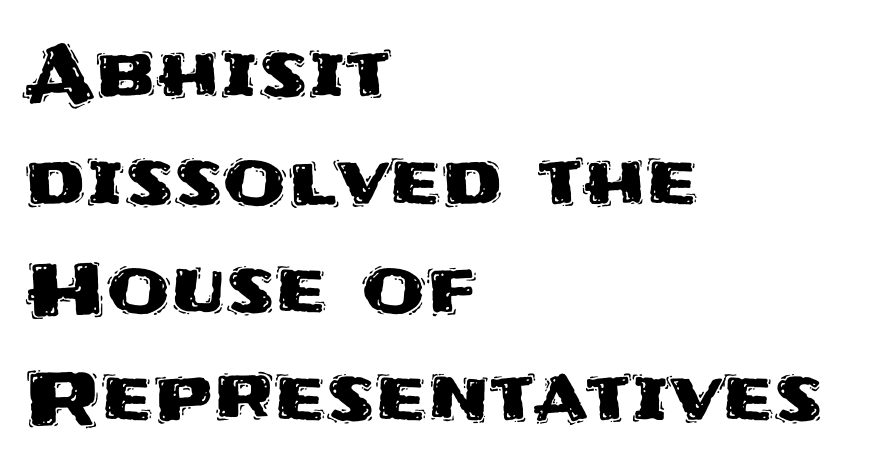
The image shows 73 px sans-serif type, upright; set left-aligned, normal line spacing (1.48x), normal letter spacing, not underlined; medium stroke contrast and a large x-height.
